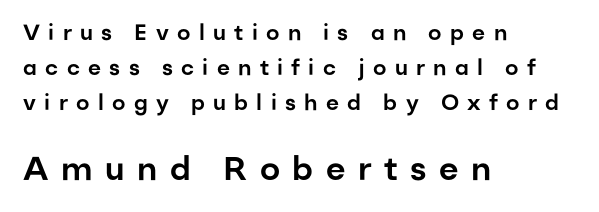
Q: Is the text italic (slanted)? A: No, it is upright.
Q: Is the typeface a serif or a sans-serif typeface? A: Sans-serif.
Q: Is the text underlined? A: No.
Q: How is the paragraph aligned? A: Left-aligned.
Q: Is the spacing between letters normal or unusually wide? A: Unusually wide.
Q: Is the spacing between lines tight, normal or loose? A: Normal.
Q: Which block of text is set in a larger size, the first (top) or the second (bottom)? A: The second (bottom) one.
Q: Width (condensed, normal, or wide)? A: Normal.
Q: Stroke contrast? A: Low.
Q: x-height? A: Medium.
Q: Monospaced? A: No.
